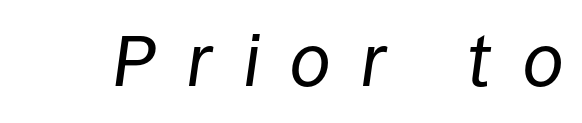
The image shows 73 px regular-weight type, italic (leaning right); set unusually wide letter spacing (+0.42 em), not underlined; low stroke contrast and a large x-height.
